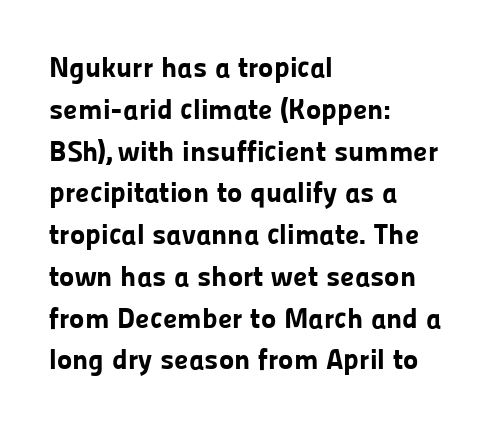
How would I describe the line gaps? Plain and ordinary. These lines are set flush left with a ragged right edge. A clean baseline with only descenders dipping below it. Every letter is thick-stroked: bold, no question.
